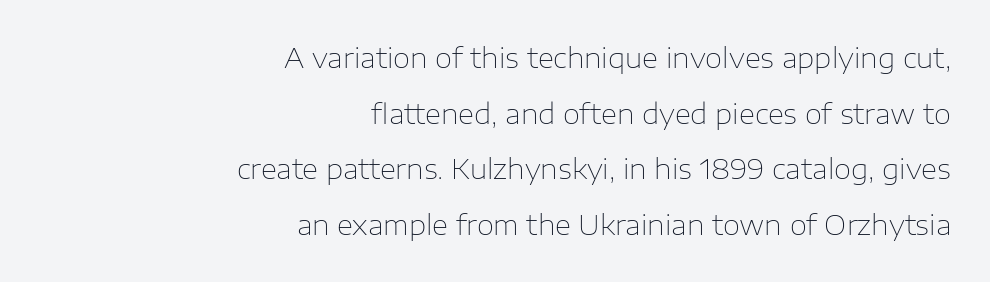
{"serif": "no", "italic": "no", "bold": "no", "weight": "thin", "width": "normal", "stroke_contrast": "low", "x_height": "medium", "monospaced": "no", "underline": "no", "align": "right", "line_spacing": "loose", "line_spacing_ratio": 1.99, "letter_spacing": "normal", "letter_spacing_em": 0.0, "glyph_px": 28}
